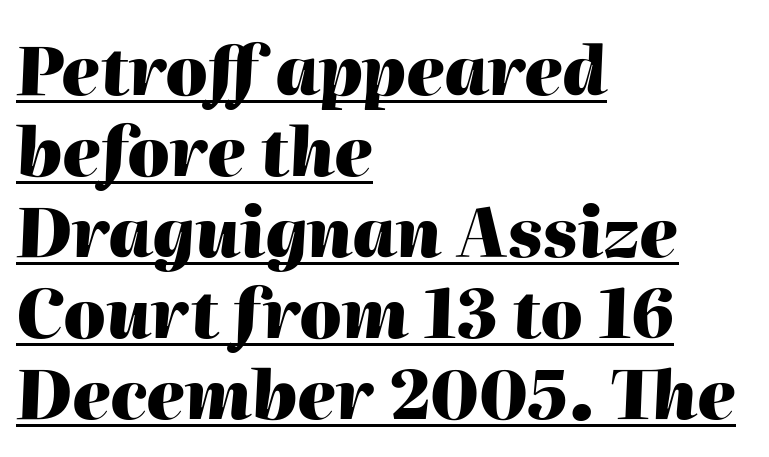
{"italic": "yes", "lean": "right", "slant_degrees": 2, "bold": "yes", "weight": "heavy", "width": "normal", "stroke_contrast": "high", "x_height": "medium", "monospaced": "no", "underline": "yes", "align": "left", "line_spacing_ratio": 1.21, "letter_spacing": "normal", "letter_spacing_em": 0.0, "glyph_px": 67}
